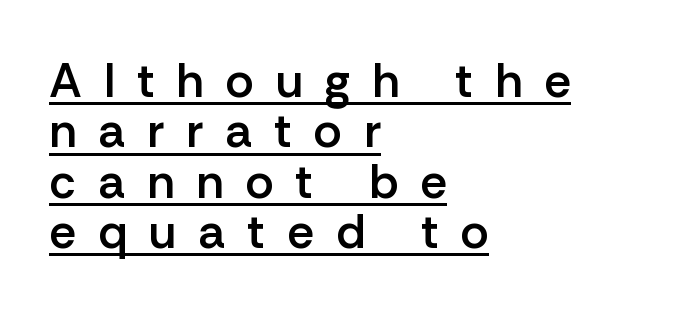
The image shows 48 px semibold sans-serif type, upright; set left-aligned, tight line spacing (1.05x), unusually wide letter spacing (+0.46 em), underlined; low stroke contrast and a medium x-height.
